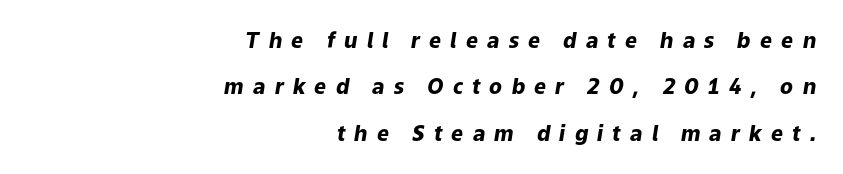
{"italic": "yes", "lean": "right", "slant_degrees": 9, "bold": "yes", "underline": "no", "align": "right", "line_spacing": "loose", "line_spacing_ratio": 2.21, "letter_spacing": "wide", "letter_spacing_em": 0.44, "glyph_px": 21}
